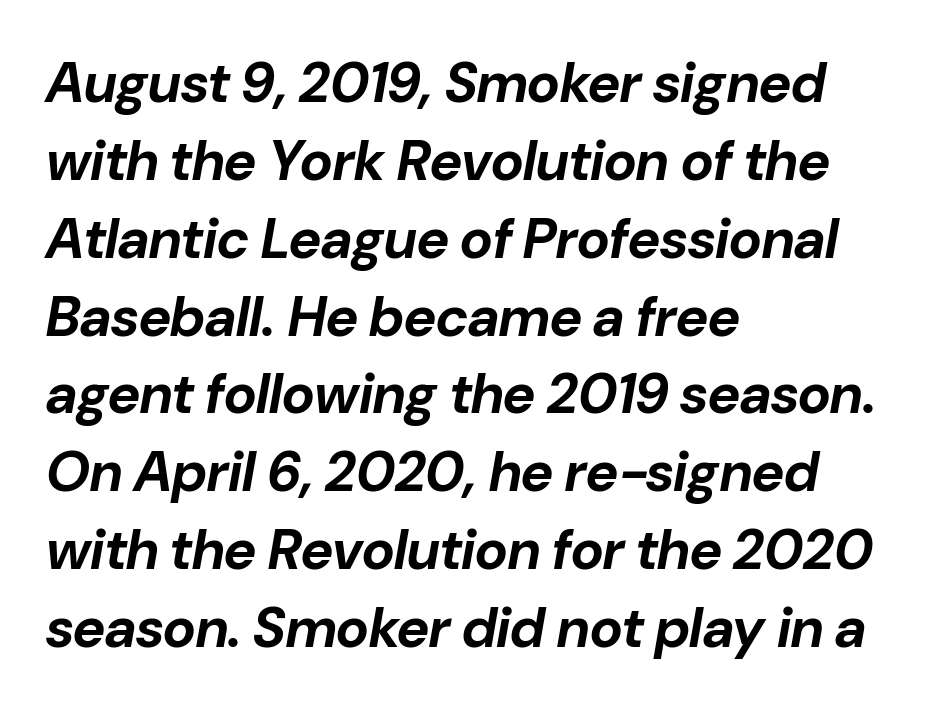
The image shows 56 px bold type, italic (leaning right); set left-aligned, normal line spacing (1.39x), normal letter spacing, not underlined; low stroke contrast and a medium x-height.
